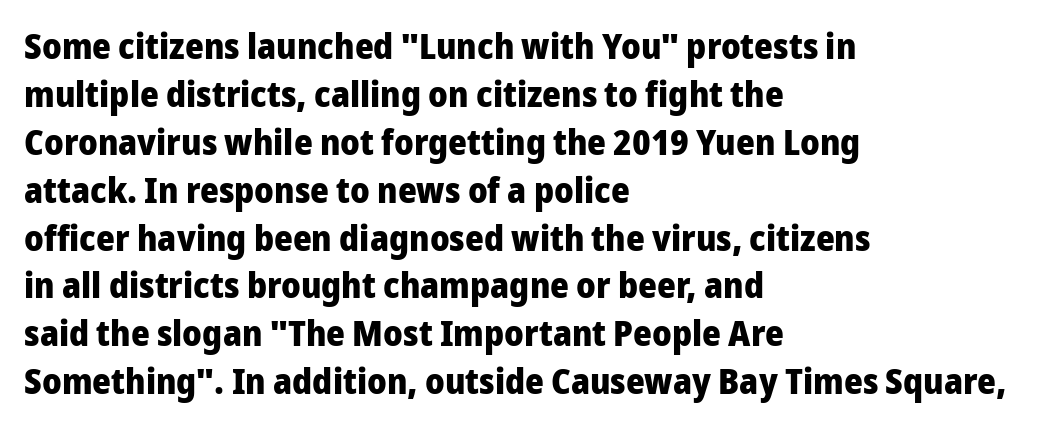
Is there any slant? The stems are plumb. These lines are rendered in a variable-pitch font. Teacher's note: observe the even left margin — that is flush-left alignment. A clean baseline with only descenders dipping below it.
